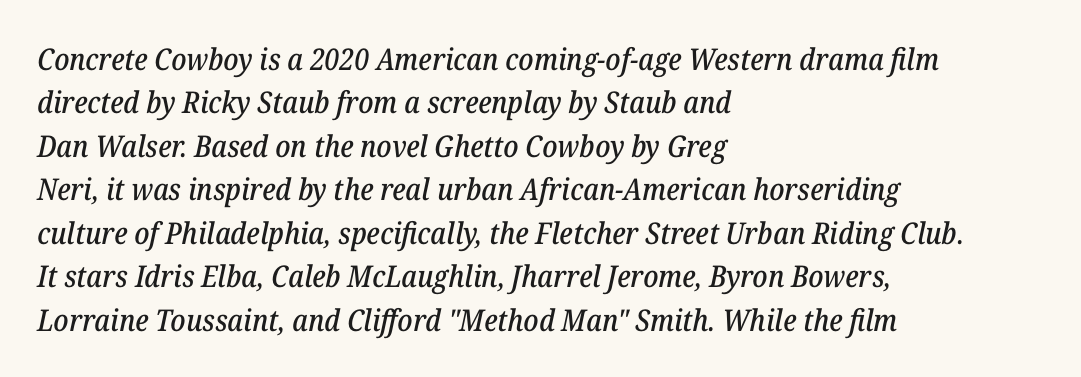
Q: Is the text italic (slanted)? A: Yes, it leans right by about 12 degrees.
Q: Is the typeface a serif or a sans-serif typeface? A: Serif.
Q: Is the text underlined? A: No.
Q: How is the paragraph aligned? A: Left-aligned.
Q: Is the spacing between letters normal or unusually wide? A: Normal.
Q: Is the spacing between lines tight, normal or loose? A: Normal.
Q: Width (condensed, normal, or wide)? A: Normal.
Q: Stroke contrast? A: Low.
Q: x-height? A: Medium.
Q: Monospaced? A: No.
